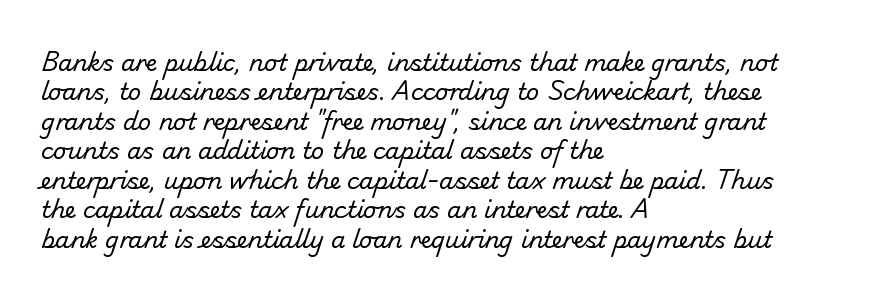
The image shows 23 px text type; set left-aligned, normal line spacing (1.28x), normal letter spacing, not underlined.
